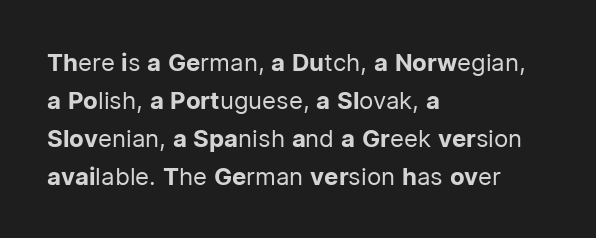
Q: Is the text bold? A: No.
Q: Is the text italic (slanted)? A: No, it is upright.
Q: Is the text underlined? A: No.
Q: How is the paragraph aligned? A: Left-aligned.
Q: Is the spacing between letters normal or unusually wide? A: Normal.
Q: Is the spacing between lines tight, normal or loose? A: Normal.
